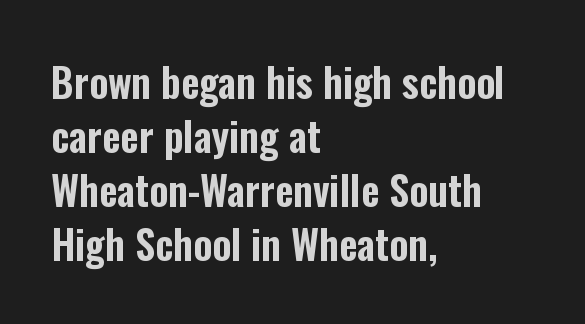
The image shows 40 px condensed sans-serif type, upright; set left-aligned, normal line spacing (1.35x), normal letter spacing, not underlined; low stroke contrast and a medium x-height.
